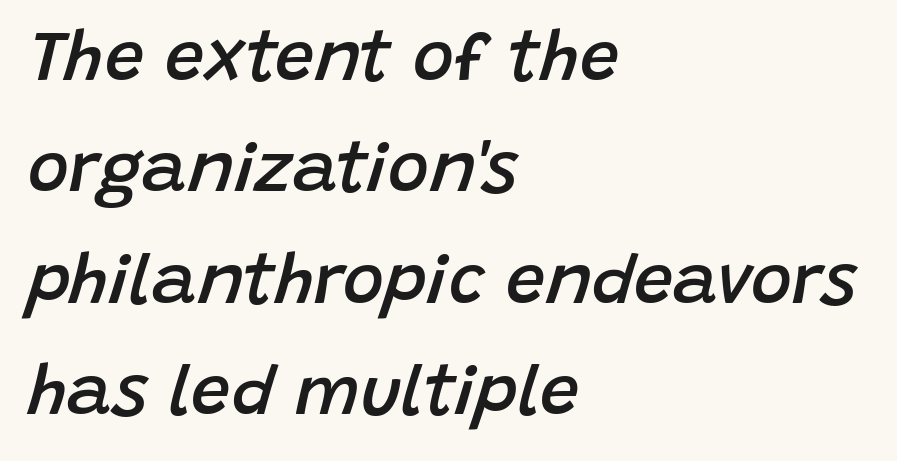
Here the glyphs are tracked normally, forming tight word shapes. Strokes here are thickened, but only to semibold level. Looking at the ascenders, they clearly lean. Caption: multi-line text, flush left, ragged right. Each letter keeps its own natural width here, so spacing adapts to shape.
